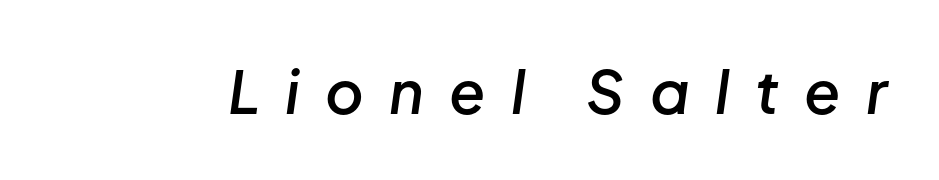
The image shows 59 px semibold type, italic (leaning right); set unusually wide letter spacing (+0.43 em), not underlined; low stroke contrast and a medium x-height.
